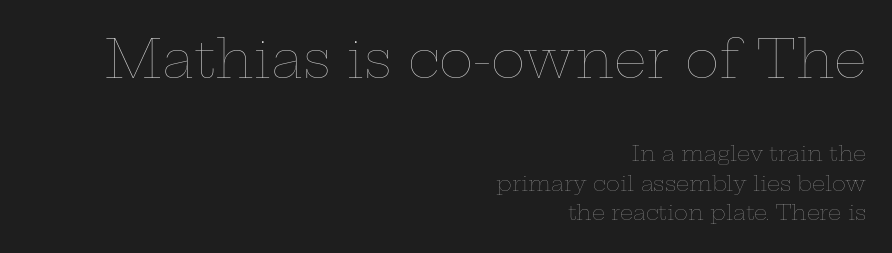
{"italic": "no", "bold": "no", "weight": "thin", "width": "wide", "stroke_contrast": "low", "x_height": "medium", "monospaced": "no", "underline": "no", "align": "right", "line_spacing": "normal", "line_spacing_ratio": 1.4, "letter_spacing": "normal", "letter_spacing_em": 0.0, "larger_block": "first", "size_ratio": 2.48, "glyph_px": 52}
